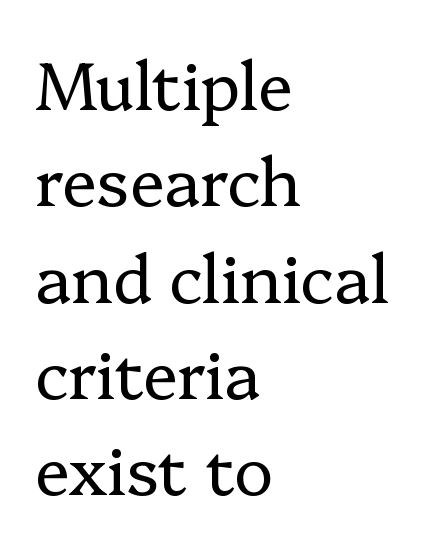
The image shows 66 px regular-weight serif type, upright; set left-aligned, normal line spacing (1.46x), normal letter spacing, not underlined; low stroke contrast and a medium x-height.
